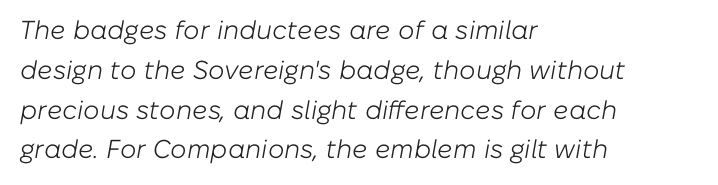
Normally led — the rows are evenly, conventionally spaced. The rendering anchors every line to the left-hand side. Characters follow at the spacing the type designer built in. An italicized treatment has been applied to the whole sample. Letters have the restrained weight of plain body copy at most.
